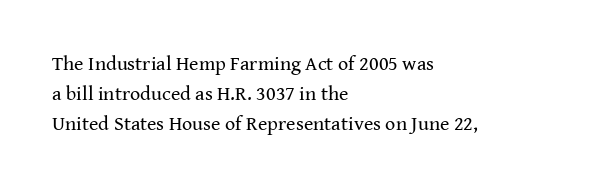
{"italic": "no", "bold": "no", "underline": "no", "align": "left", "line_spacing": "normal", "line_spacing_ratio": 1.49, "letter_spacing": "normal", "letter_spacing_em": 0.0, "glyph_px": 20}
